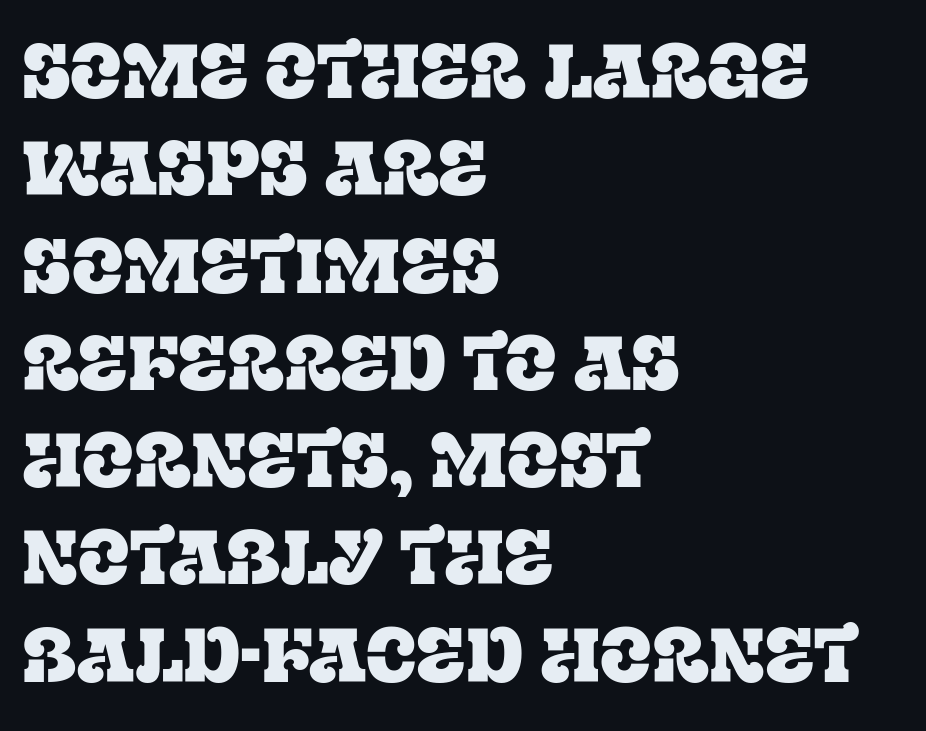
{"serif": "yes", "italic": "no", "width": "normal", "stroke_contrast": "low", "x_height": "large", "monospaced": "no", "underline": "no", "align": "left", "line_spacing": "normal", "line_spacing_ratio": 1.28, "letter_spacing": "normal", "letter_spacing_em": 0.0, "glyph_px": 76}
